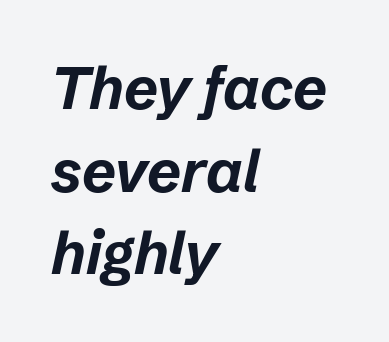
Q: Is the text bold? A: Yes.
Q: Is the text italic (slanted)? A: Yes, it leans right by about 12 degrees.
Q: Is the text underlined? A: No.
Q: How is the paragraph aligned? A: Left-aligned.
Q: Is the spacing between letters normal or unusually wide? A: Normal.
Q: Is the spacing between lines tight, normal or loose? A: Normal.
Q: Width (condensed, normal, or wide)? A: Normal.
Q: Stroke contrast? A: Low.
Q: x-height? A: Medium.
Q: Monospaced? A: No.
